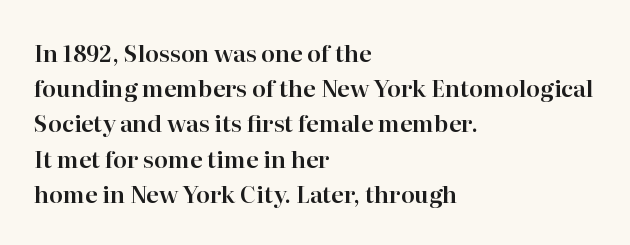
Q: Is the text italic (slanted)? A: No, it is upright.
Q: Is the text underlined? A: No.
Q: How is the paragraph aligned? A: Left-aligned.
Q: Is the spacing between letters normal or unusually wide? A: Normal.
Q: Is the spacing between lines tight, normal or loose? A: Normal.
